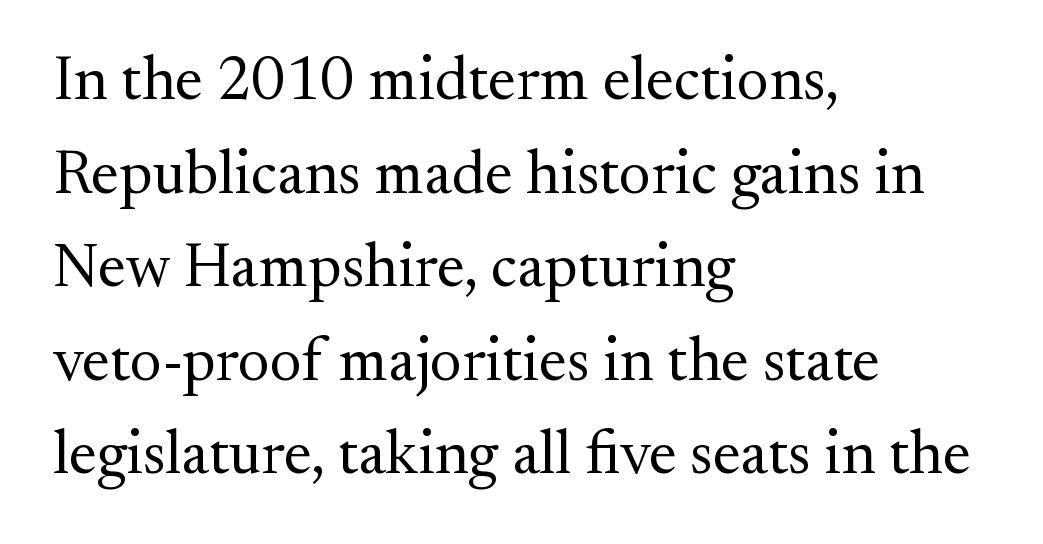
{"serif": "yes", "italic": "no", "bold": "no", "weight": "regular", "width": "normal", "stroke_contrast": "medium", "x_height": "small", "monospaced": "no", "underline": "no", "align": "left", "line_spacing": "normal", "line_spacing_ratio": 1.51, "letter_spacing": "normal", "letter_spacing_em": 0.0, "glyph_px": 62}
